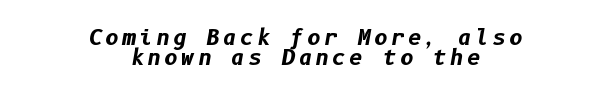
Vertical spacing — tight. These lines are centered, leaving both edges ragged. Stroke thickness is high; the sample reads as a true bold. Notice how the stems are inclined rather than vertical — that's the hallmark of italics. This rendering features lettering with no underline.
